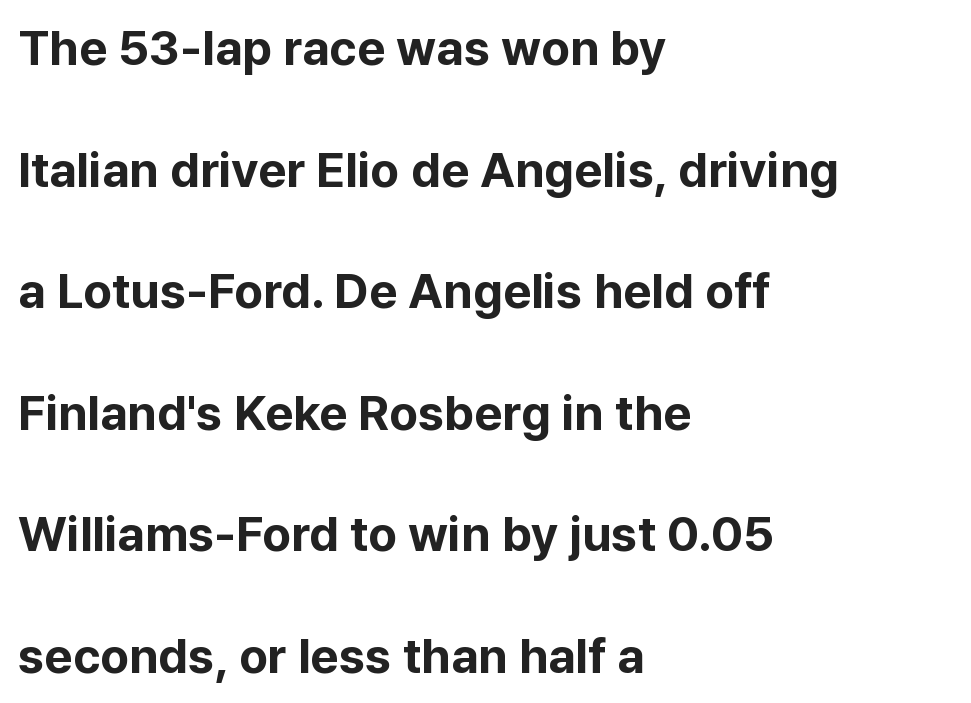
{"serif": "no", "italic": "no", "bold": "yes", "weight": "bold", "width": "normal", "stroke_contrast": "low", "x_height": "medium", "monospaced": "no", "underline": "no", "align": "left", "line_spacing": "loose", "line_spacing_ratio": 2.48, "letter_spacing": "normal", "letter_spacing_em": 0.0, "glyph_px": 49}
